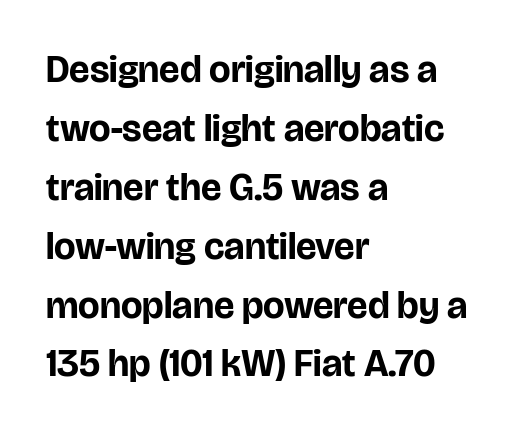
Characters remain perfectly vertical along every line. Line beginnings align vertically; line endings do not. Unmarked baselines from the first word to the last. Bold? Absolutely — the strokes are thick and heavy. Inter-character spacing is left at the font's built-in metrics. Is this a fixed-width face? No — the glyphs have proportional, varying widths.
